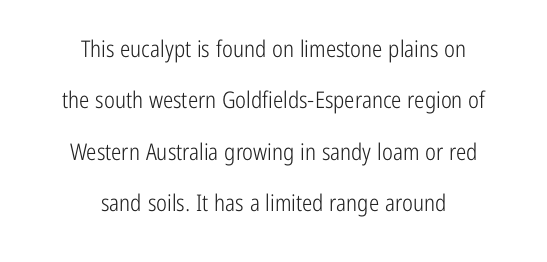
{"italic": "no", "bold": "no", "underline": "no", "align": "center", "line_spacing": "loose", "line_spacing_ratio": 2.23, "letter_spacing": "normal", "letter_spacing_em": 0.0, "glyph_px": 23}
